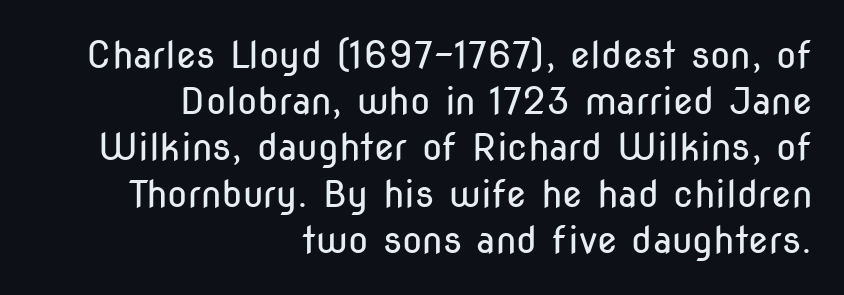
The image shows 37 px regular-weight, condensed sans-serif type, upright; set right-aligned, normal line spacing (1.25x), normal letter spacing, not underlined; low stroke contrast and a medium x-height.
